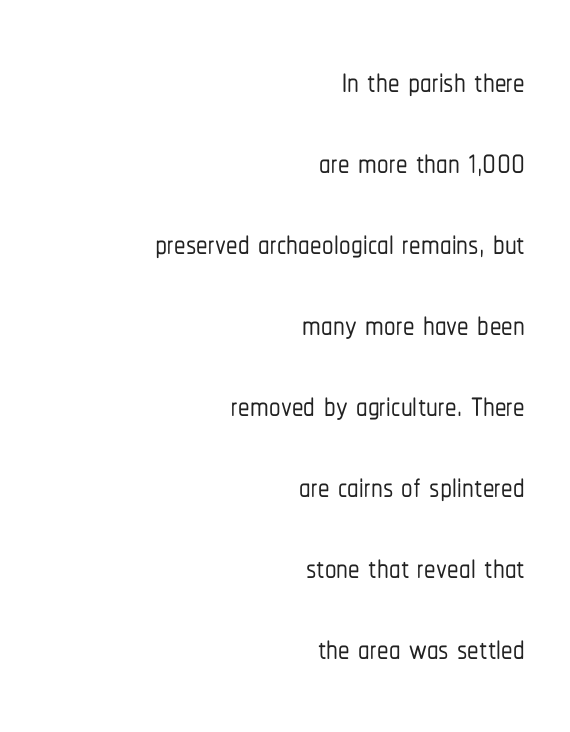
Which margin do the lines hug? The right one — the left edge is uneven. When letters stand straight like this, we call the style roman or upright. This sample has the flowing, uneven cadence of proportional lettering. Inter-character spacing is left at the font's built-in metrics.
